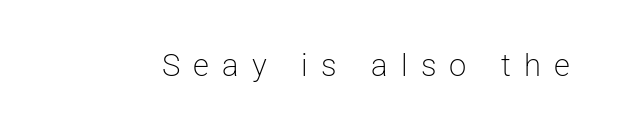
Q: Is the text bold? A: No.
Q: Is the text italic (slanted)? A: No, it is upright.
Q: Is the typeface a serif or a sans-serif typeface? A: Sans-serif.
Q: Is the text underlined? A: No.
Q: Is the spacing between letters normal or unusually wide? A: Unusually wide.
Q: Width (condensed, normal, or wide)? A: Normal.
Q: Stroke contrast? A: Low.
Q: x-height? A: Medium.
Q: Monospaced? A: No.
